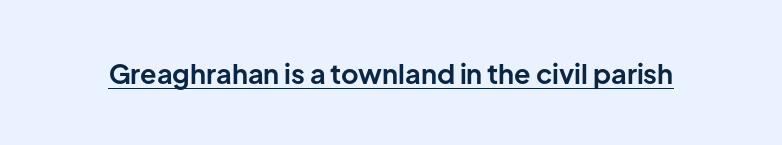
The image shows 27 px bold type, upright; set normal letter spacing, underlined.
